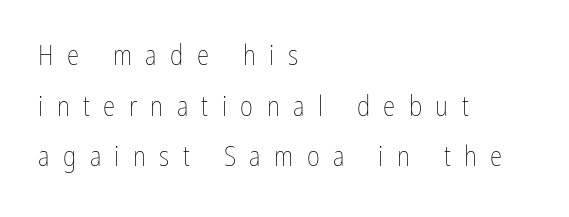
{"italic": "no", "bold": "no", "weight": "thin", "width": "condensed", "stroke_contrast": "low", "x_height": "medium", "monospaced": "no", "underline": "no", "align": "left", "line_spacing_ratio": 1.81, "letter_spacing": "wide", "letter_spacing_em": 0.48, "glyph_px": 28}
